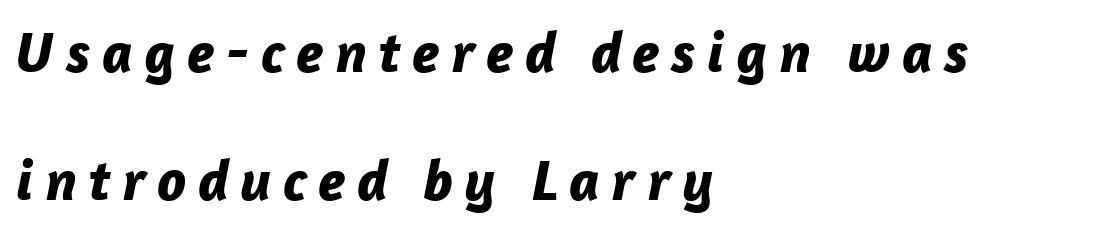
The image shows 58 px bold type, italic (leaning right); set left-aligned, loose line spacing (2.2x), unusually wide letter spacing (+0.2 em), not underlined; low stroke contrast and a medium x-height.
